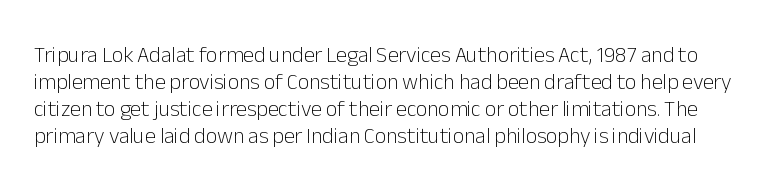
A quiet, ordinary-to-light weight characterises the typeface. A roman cut, with each character standing at attention. Default kerning and tracking; the words read as compact shapes. The string is rendered with underlining switched off.
